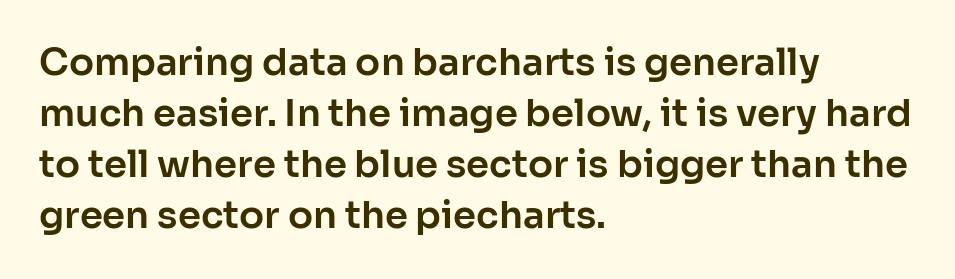
The image shows 37 px sans-serif type, upright; set left-aligned, normal line spacing (1.38x), normal letter spacing, not underlined; low stroke contrast and a medium x-height.
